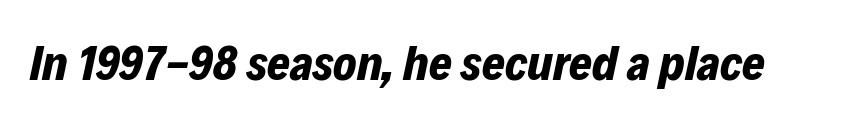
The image shows 49 px bold type, italic (leaning right); set normal letter spacing, not underlined; low stroke contrast and a medium x-height.
